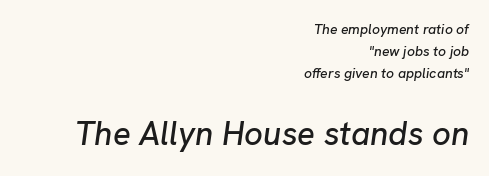
{"italic": "yes", "lean": "right", "slant_degrees": 8, "width": "normal", "stroke_contrast": "low", "x_height": "medium", "monospaced": "no", "underline": "no", "align": "right", "line_spacing": "normal", "line_spacing_ratio": 1.57, "letter_spacing": "normal", "letter_spacing_em": 0.0, "larger_block": "second", "size_ratio": 2.36, "glyph_px": 33}
